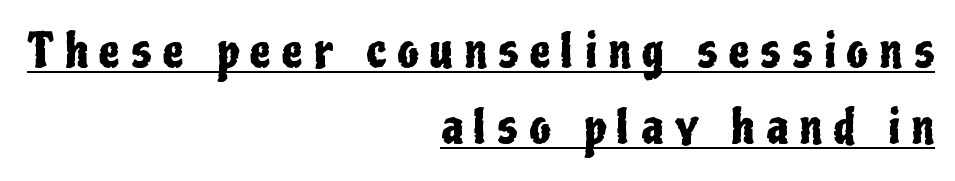
{"serif": "no", "italic": "no", "width": "condensed", "stroke_contrast": "low", "x_height": "medium", "monospaced": "no", "underline": "yes", "align": "right", "line_spacing": "normal", "line_spacing_ratio": 1.62, "letter_spacing": "wide", "letter_spacing_em": 0.24, "glyph_px": 47}
